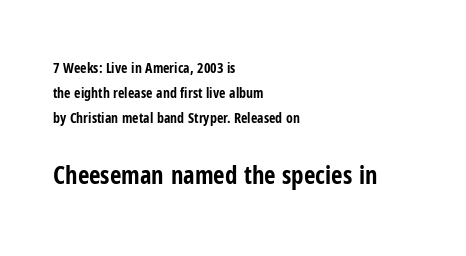
{"italic": "no", "bold": "yes", "underline": "no", "align": "left", "line_spacing_ratio": 1.8, "letter_spacing": "normal", "letter_spacing_em": 0.0, "larger_block": "second", "size_ratio": 1.79, "glyph_px": 25}
